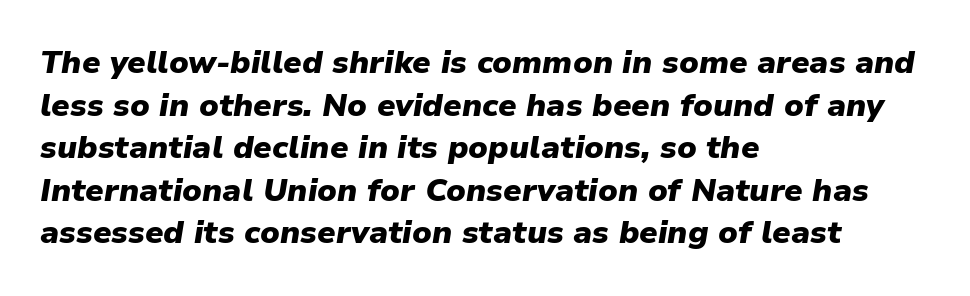
The image shows 32 px heavy type, italic (leaning right); set left-aligned, normal line spacing (1.33x), normal letter spacing, not underlined; low stroke contrast and a medium x-height.
